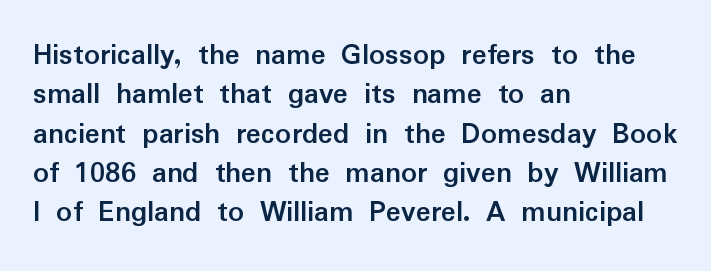
The image shows 31 px semibold sans-serif type, upright; set left-aligned, normal line spacing (1.27x), normal letter spacing, not underlined; low stroke contrast and a medium x-height.
